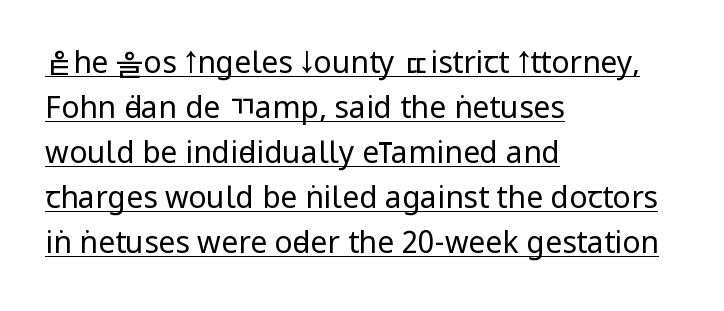
{"serif": "no", "italic": "no", "bold": "no", "weight": "regular", "width": "condensed", "stroke_contrast": "low", "x_height": "large", "monospaced": "no", "underline": "yes", "align": "left", "line_spacing": "normal", "line_spacing_ratio": 1.5, "letter_spacing": "normal", "letter_spacing_em": 0.0, "glyph_px": 30}
